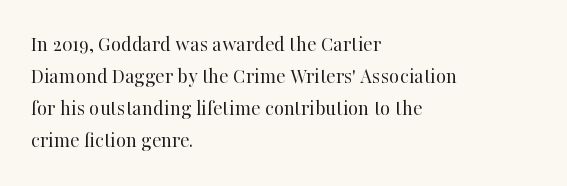
Weight: in the light-to-regular range. These lines keep a tight, regular rhythm from letter to letter. Any mark beneath the type? The region is blank. Left-aligned paragraph, ragged on the right. If you drew a line through each stem, it would be perfectly vertical. Honestly, the row spacing looks completely unremarkable.
